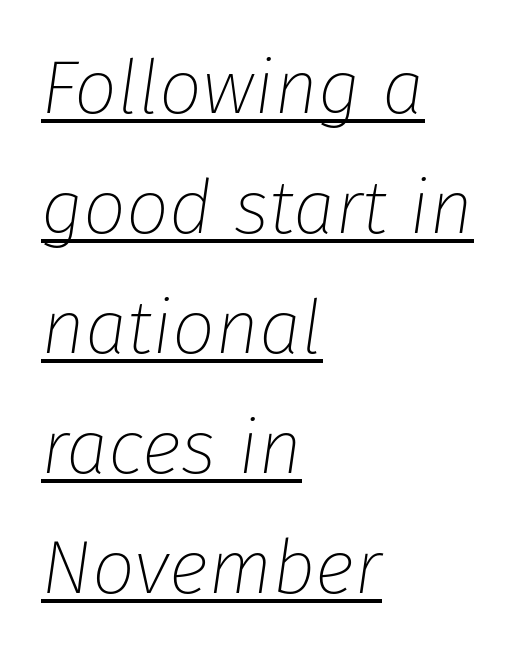
The cut favours lightness, reaching ordinary text weight at its darkest. The text carries the slant typical of an italic or oblique font. Every row of glyphs begins at an identical x-position on the left. This sample keeps an unexceptional amount of space between lines. Looks like regular typesetting: each glyph gets only the width it needs.
